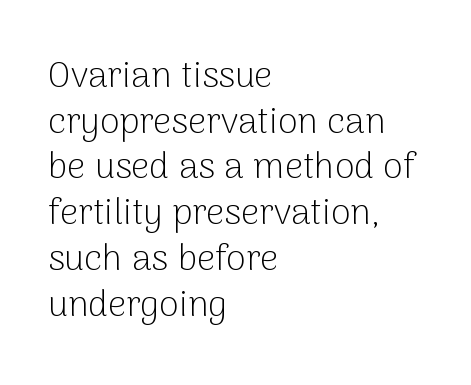
{"serif": "no", "italic": "no", "bold": "no", "weight": "light", "width": "normal", "stroke_contrast": "low", "x_height": "medium", "monospaced": "no", "underline": "no", "align": "left", "line_spacing": "normal", "line_spacing_ratio": 1.27, "letter_spacing": "normal", "letter_spacing_em": 0.0, "glyph_px": 36}
